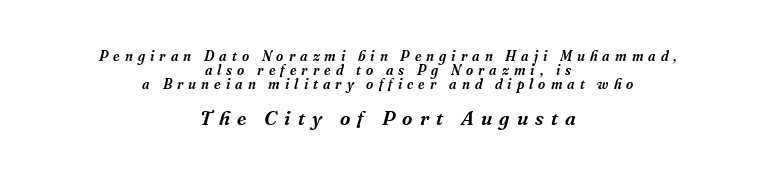
Plain, unruled lines of type. If you folded the block vertically in half, each line would mirror itself in length. A typesetter would call this leading minimal, almost set solid. Designer's note — italics engaged. Block two is the big one; block one sits smaller above it.
